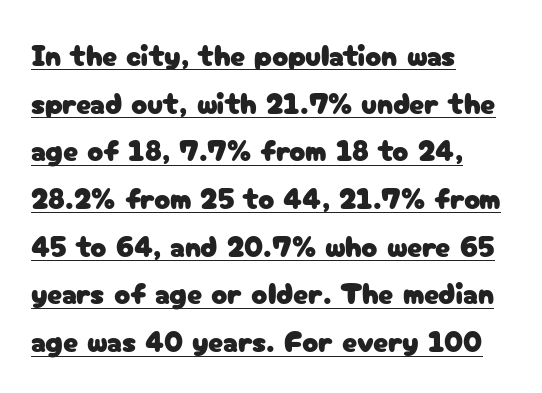
The image shows 30 px sans-serif type, upright; set left-aligned, normal line spacing (1.59x), normal letter spacing, underlined; low stroke contrast and a medium x-height.
